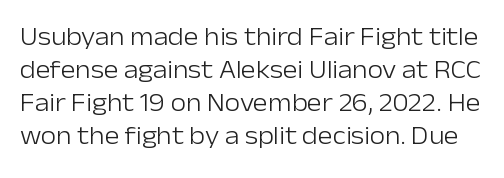
The image shows 25 px text type, upright; set normal line spacing (1.32x), normal letter spacing, not underlined.
